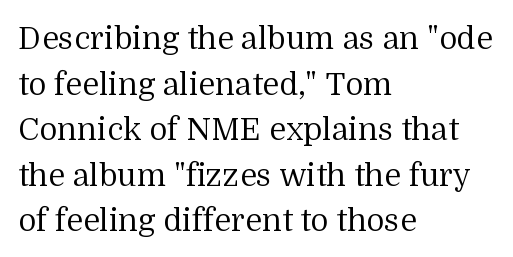
Each letter's strokes conclude with small projecting serifs. Unmarked baselines from the first word to the last. Rows of type keep a routine distance in the vertical direction. In CSS terms this would be text-align: left. Weight: not bold — regular or lighter. Here the designer chose a conventional face with non-uniform glyph widths.
